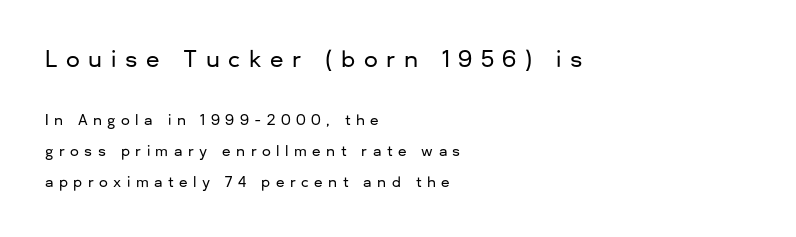
Horizontal alignment here is leftward, the default for most running prose. The lines are spread far apart with generous leading. Large over small — that's the arrangement of the two blocks here. Glyph-to-glyph distance is far greater than everyday printed text.
